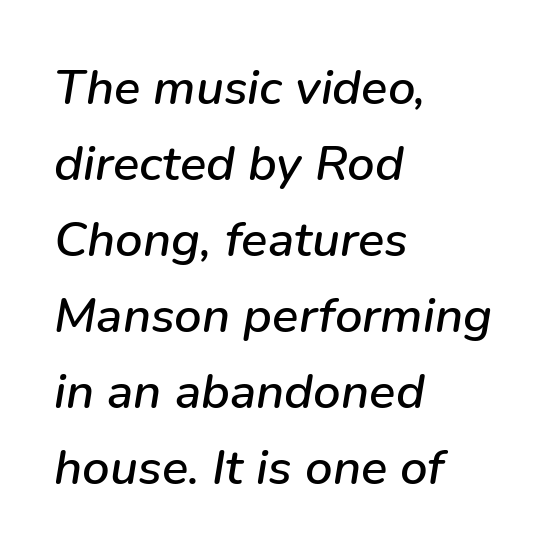
Each word holds together tightly as a unit, with standard inter-letter gaps. The line-height multiplier appears to be the usual default. Casual observation: everything's shoved over to the left. Proportional: the letters do not fall into vertical columns. The passage shown is not underscored anywhere. When letters slant like this, we call the style italic.
